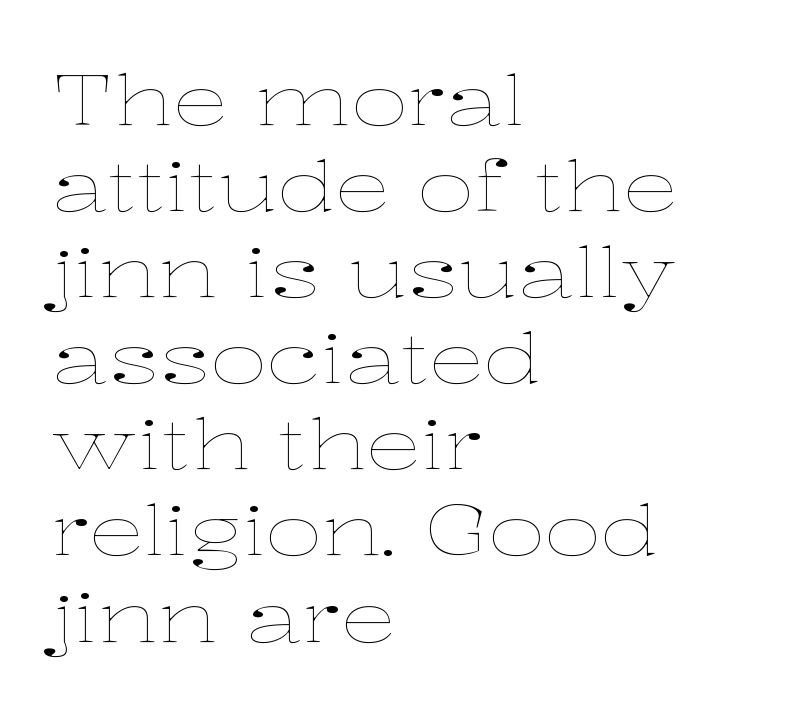
The image shows 70 px thin, wide type, upright; set left-aligned, line spacing 1.23x, normal letter spacing, not underlined; low stroke contrast and a medium x-height.
